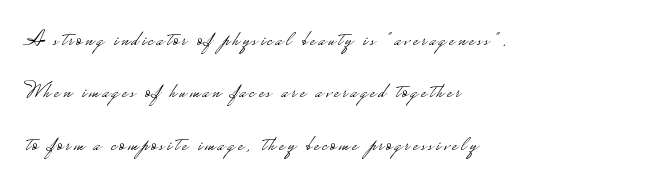
The image shows 22 px text type; set left-aligned, loose line spacing (2.38x), not underlined.
